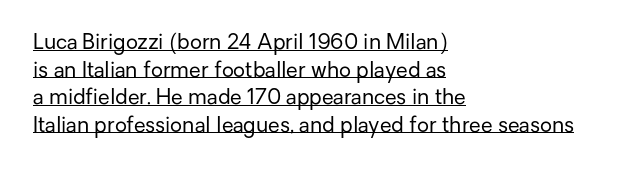
Q: Is the text bold? A: No.
Q: Is the text italic (slanted)? A: No, it is upright.
Q: Is the text underlined? A: Yes.
Q: How is the paragraph aligned? A: Left-aligned.
Q: Is the spacing between letters normal or unusually wide? A: Normal.
Q: Is the spacing between lines tight, normal or loose? A: Normal.
